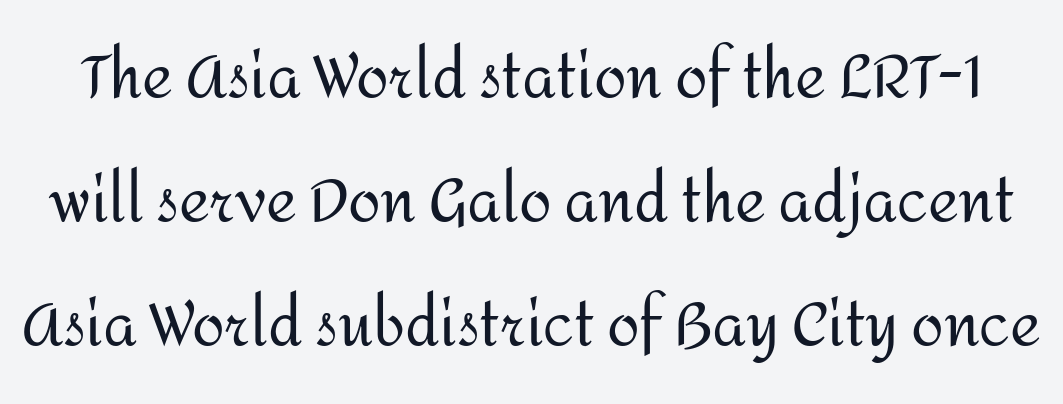
Heft: none added — not bold. Vertically, the passage feels expansive, rows floating well apart. The glyphs are unaccompanied by any horizontal stroke below them. Designer's note — italics off, roman on.
